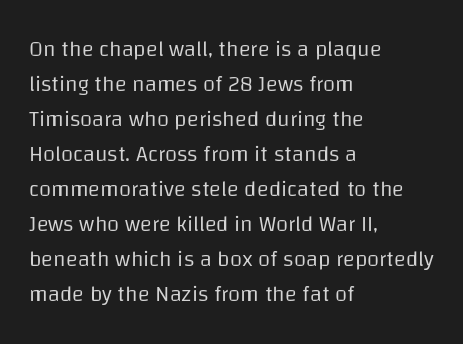
Every stem runs plumb, perpendicular to the baseline. Ink coverage per letter is moderate at most. Does extra space separate the letters? No, they use regular spacing. Line starts are locked; line ends wander. If you measured baseline to baseline, you'd find a middling distance.
